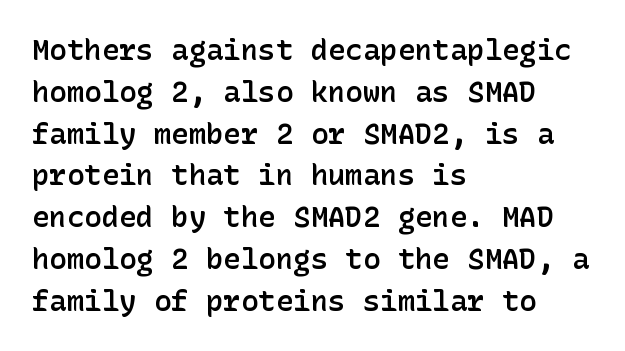
{"serif": "no", "italic": "no", "bold": "semi", "weight": "semibold", "width": "normal", "stroke_contrast": "low", "x_height": "medium", "underline": "no", "align": "left", "line_spacing": "normal", "line_spacing_ratio": 1.44, "letter_spacing": "normal", "letter_spacing_em": 0.0, "glyph_px": 29}
